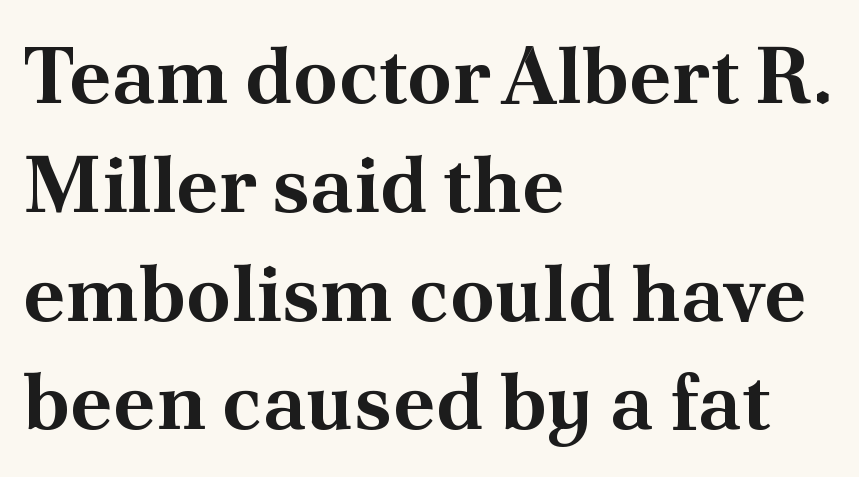
Is the type bold? Yes — the strokes are clearly thick and heavy. The lines are quadded left. Every stem runs plumb, perpendicular to the baseline. This sample has the flowing, uneven cadence of proportional lettering.
